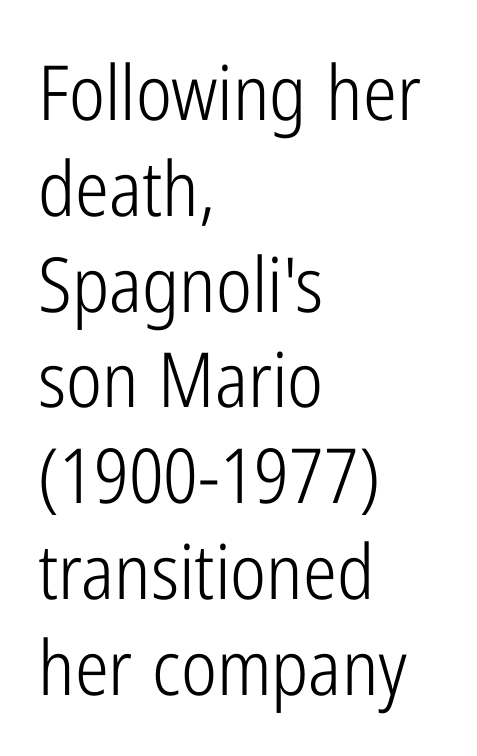
{"serif": "no", "italic": "no", "bold": "no", "weight": "light", "width": "condensed", "stroke_contrast": "low", "x_height": "medium", "monospaced": "no", "underline": "no", "align": "left", "line_spacing": "normal", "line_spacing_ratio": 1.26, "letter_spacing": "normal", "letter_spacing_em": 0.0, "glyph_px": 76}
